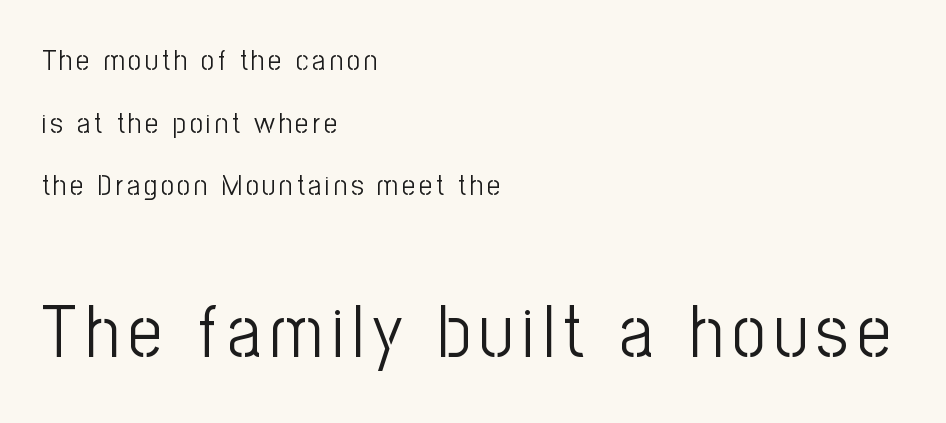
Q: Is the text bold? A: No.
Q: Is the text italic (slanted)? A: No, it is upright.
Q: Is the typeface a serif or a sans-serif typeface? A: Sans-serif.
Q: Is the text underlined? A: No.
Q: How is the paragraph aligned? A: Left-aligned.
Q: Is the spacing between lines tight, normal or loose? A: Loose.
Q: Which block of text is set in a larger size, the first (top) or the second (bottom)? A: The second (bottom) one.
Q: Width (condensed, normal, or wide)? A: Condensed.
Q: Stroke contrast? A: Low.
Q: x-height? A: Medium.
Q: Monospaced? A: No.
